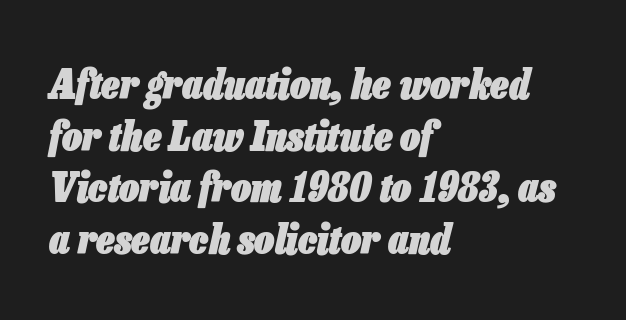
Heft: maximum for text — a bold. You can tell it's italic because the verticals aren't actually vertical. Default kerning and tracking; the words read as compact shapes. The lines are quadded left. The space directly below the letters is spotless.
